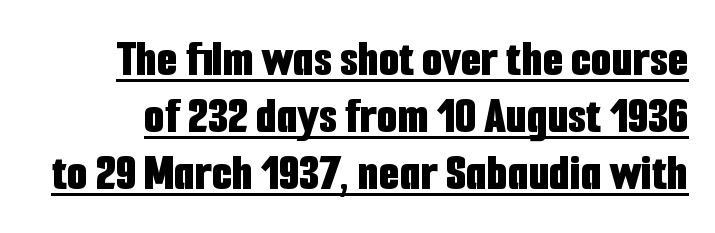
Q: Is the text bold? A: Yes.
Q: Is the text italic (slanted)? A: No, it is upright.
Q: Is the typeface a serif or a sans-serif typeface? A: Sans-serif.
Q: Is the text underlined? A: Yes.
Q: Is the spacing between letters normal or unusually wide? A: Normal.
Q: Is the spacing between lines tight, normal or loose? A: Tight.
Q: Width (condensed, normal, or wide)? A: Condensed.
Q: Stroke contrast? A: Low.
Q: x-height? A: Medium.
Q: Monospaced? A: No.
